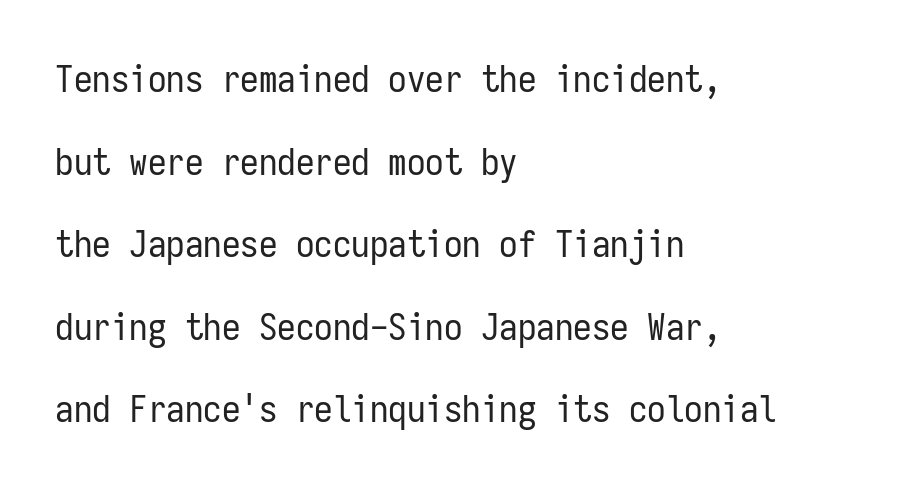
Fixed-width glyphs throughout — classic coding-font behaviour. Each letter's strokes conclude bluntly, with no projecting serifs. Does extra space separate the letters? No, they use regular spacing. Reading down the column, the eye jumps a long way to each next line.
